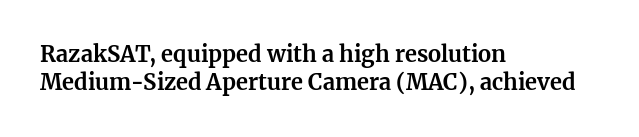
This is the regular roman posture of the typeface. The lines in this sample share a left origin and differ only in where they stop. Standard letterfit; no display-style spreading of the glyphs. Heavy-handed strokes throughout: this text is bold. The space directly below the letters is spotless.
